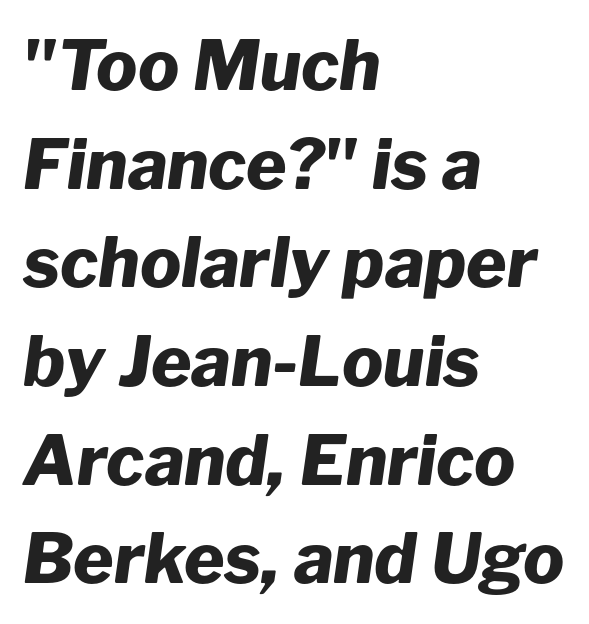
The image shows 69 px heavy type, italic (leaning right); set left-aligned, normal line spacing (1.43x), normal letter spacing, not underlined; low stroke contrast and a medium x-height.
